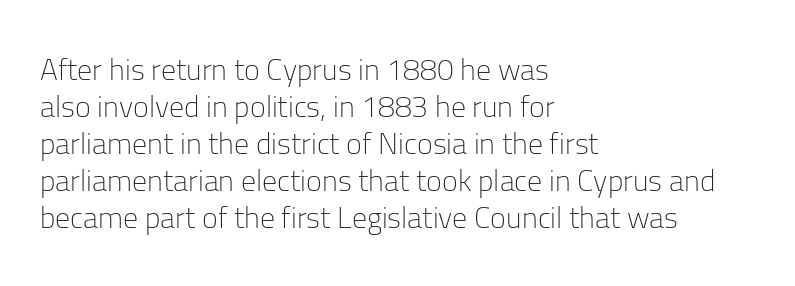
Typeset ragged right — the left edge is the straight one. Glyph-to-glyph distance matches everyday printed text. Think of a printed novel: that variable character pitch is what you see here. Summary of weight: not heavy and not bold. A typesetter would label this face a sans.
